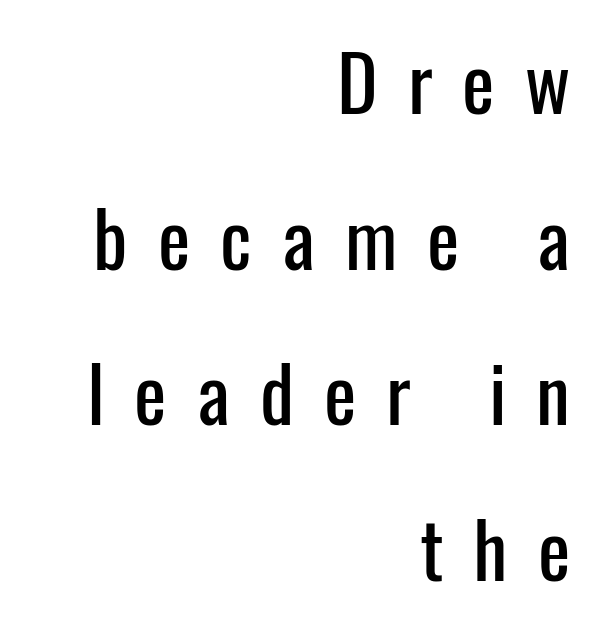
The image shows 77 px condensed sans-serif type, upright; set right-aligned, loose line spacing (2.02x), unusually wide letter spacing (+0.39 em), not underlined; low stroke contrast and a medium x-height.
